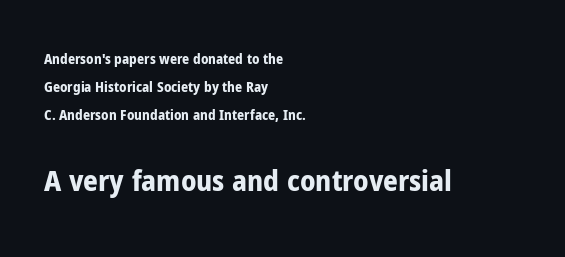
{"serif": "no", "italic": "no", "bold": "yes", "weight": "bold", "width": "condensed", "stroke_contrast": "low", "x_height": "medium", "monospaced": "no", "underline": "no", "align": "left", "line_spacing": "loose", "line_spacing_ratio": 1.99, "letter_spacing": "normal", "letter_spacing_em": 0.0, "larger_block": "second", "size_ratio": 2.07, "glyph_px": 29}
